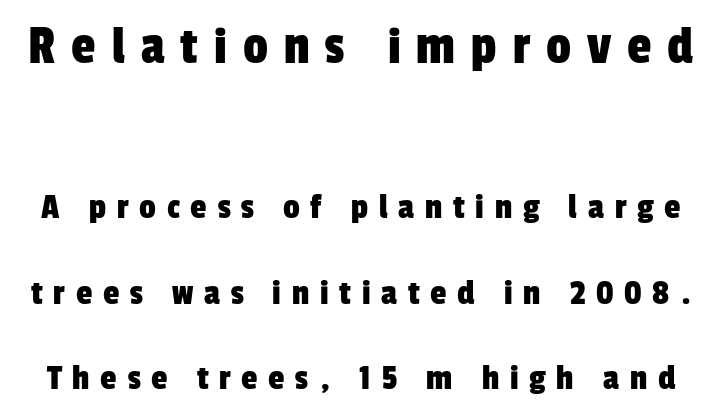
Q: Is the typeface a serif or a sans-serif typeface? A: Sans-serif.
Q: Is the text underlined? A: No.
Q: Is the spacing between letters normal or unusually wide? A: Unusually wide.
Q: Is the spacing between lines tight, normal or loose? A: Loose.
Q: Which block of text is set in a larger size, the first (top) or the second (bottom)? A: The first (top) one.
Q: Width (condensed, normal, or wide)? A: Condensed.
Q: Stroke contrast? A: Low.
Q: x-height? A: Medium.
Q: Monospaced? A: No.
